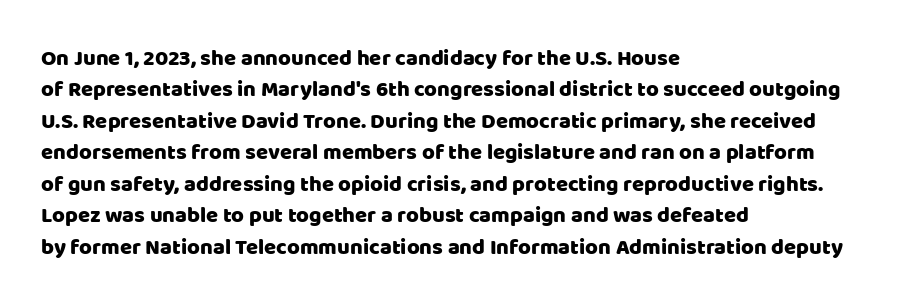
Quick note: underline off. Interline gaps are of average width in this sample. Notice how the stems are strictly vertical — no italics here. How are the letters spaced? Ordinarily, with no added tracking. The lines are quadded left.
